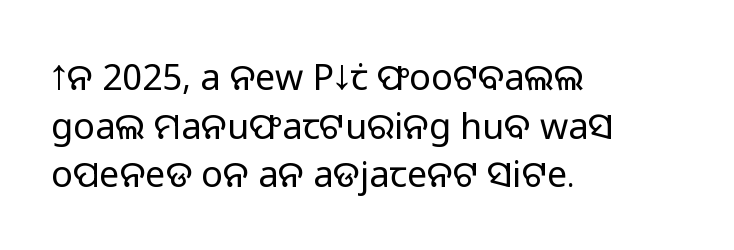
Each new line begins a customary step beneath the previous one. Character widths vary here, with narrow letters taking less room than wide ones. Glyph-to-glyph distance matches everyday printed text. The rendering anchors every line to the left-hand side.
